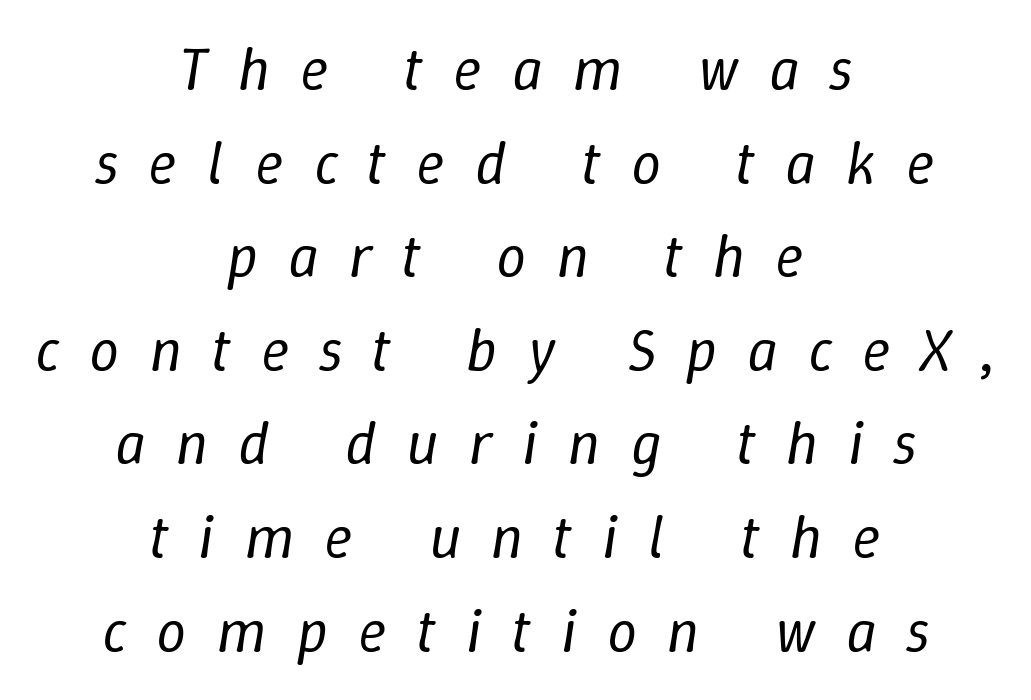
The foot of each line stays bare and open. Glyph-to-glyph distance is far greater than everyday printed text. Reading down the block, each line starts at a different indent, mirrored at its end. Note the varied advance widths — an 'i' is clearly narrower than an 'm'. Stem width sits at or under what a default text font uses. Posture: slanted.
